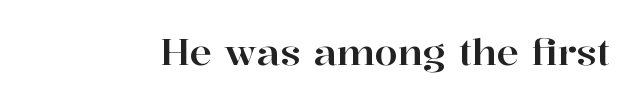
Q: Is the text italic (slanted)? A: No, it is upright.
Q: Is the typeface a serif or a sans-serif typeface? A: Serif.
Q: Is the text underlined? A: No.
Q: Is the spacing between letters normal or unusually wide? A: Normal.
Q: Width (condensed, normal, or wide)? A: Normal.
Q: Stroke contrast? A: High.
Q: x-height? A: Medium.
Q: Monospaced? A: No.
